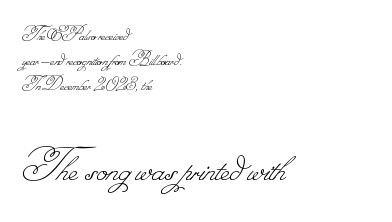
Short and long lines alike share a common starting point at left. Is the letter spacing exaggerated? No — it looks like the ordinary default. Letters have the restrained weight of plain body copy at most. Spacing verdict: proportional, widths tailored to each character. Honestly, the row spacing looks completely unremarkable. A clean baseline with only descenders dipping below it.
